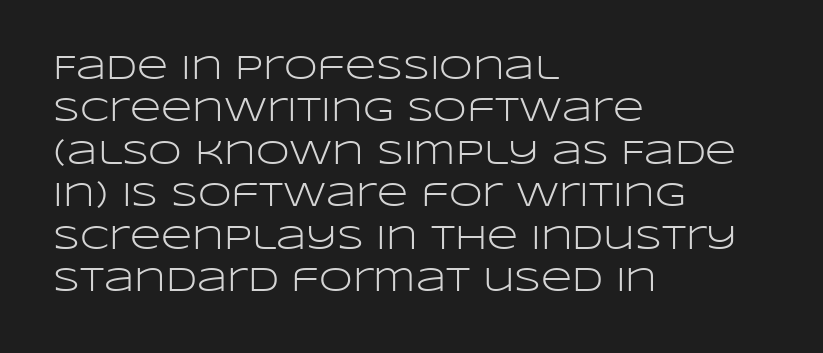
The image shows 34 px light, wide sans-serif type, upright; set left-aligned, normal line spacing (1.25x), normal letter spacing, not underlined; low stroke contrast and a large x-height.
